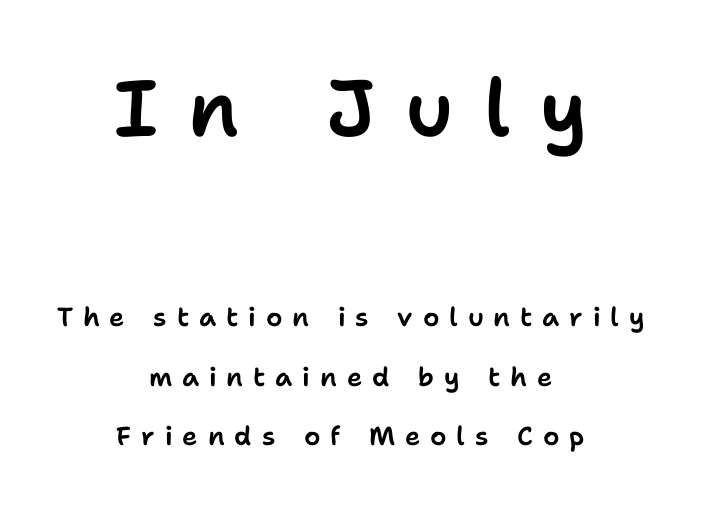
Q: Is the text italic (slanted)? A: No, it is upright.
Q: Is the typeface a serif or a sans-serif typeface? A: Sans-serif.
Q: Is the text underlined? A: No.
Q: How is the paragraph aligned? A: Centered.
Q: Is the spacing between letters normal or unusually wide? A: Unusually wide.
Q: Is the spacing between lines tight, normal or loose? A: Loose.
Q: Which block of text is set in a larger size, the first (top) or the second (bottom)? A: The first (top) one.
Q: Width (condensed, normal, or wide)? A: Normal.
Q: Stroke contrast? A: Low.
Q: x-height? A: Medium.
Q: Monospaced? A: No.
